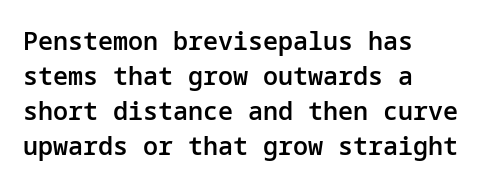
{"italic": "no", "bold": "semi", "underline": "no", "align": "left", "line_spacing": "normal", "line_spacing_ratio": 1.4, "letter_spacing": "normal", "letter_spacing_em": 0.0, "glyph_px": 25}
